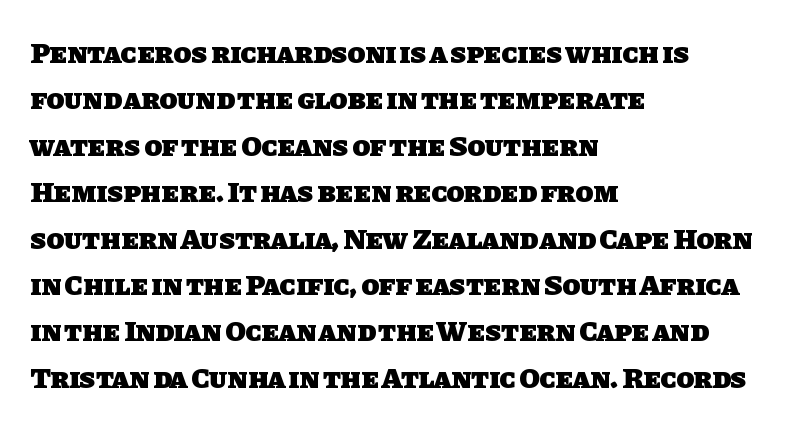
{"serif": "no", "bold": "yes", "weight": "heavy", "width": "normal", "stroke_contrast": "low", "x_height": "large", "monospaced": "no", "underline": "no", "align": "left", "line_spacing": "normal", "line_spacing_ratio": 1.6, "letter_spacing": "normal", "letter_spacing_em": 0.0, "glyph_px": 29}
